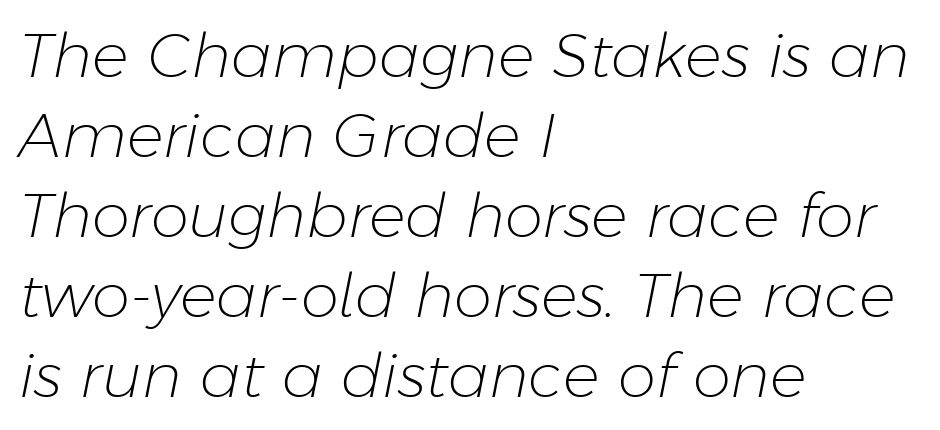
Quick note: interline space is typical. In terms of letterspacing, this is plain default setting. Does the lettering tilt? It does — this is italic. Teacher's note: observe the even left margin — that is flush-left alignment. Bare-footed words on every line. Each letter keeps its own natural width here, so spacing adapts to shape.
